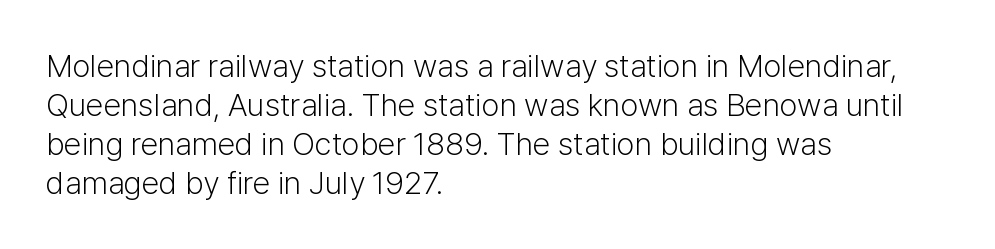
Descenders are the only things crossing below the line. Honestly, the letter spacing is just normal — you wouldn't notice it. The axis of the letterforms is exactly vertical. A light-to-regular cut is what we see here. Proportional: the letters do not fall into vertical columns.
